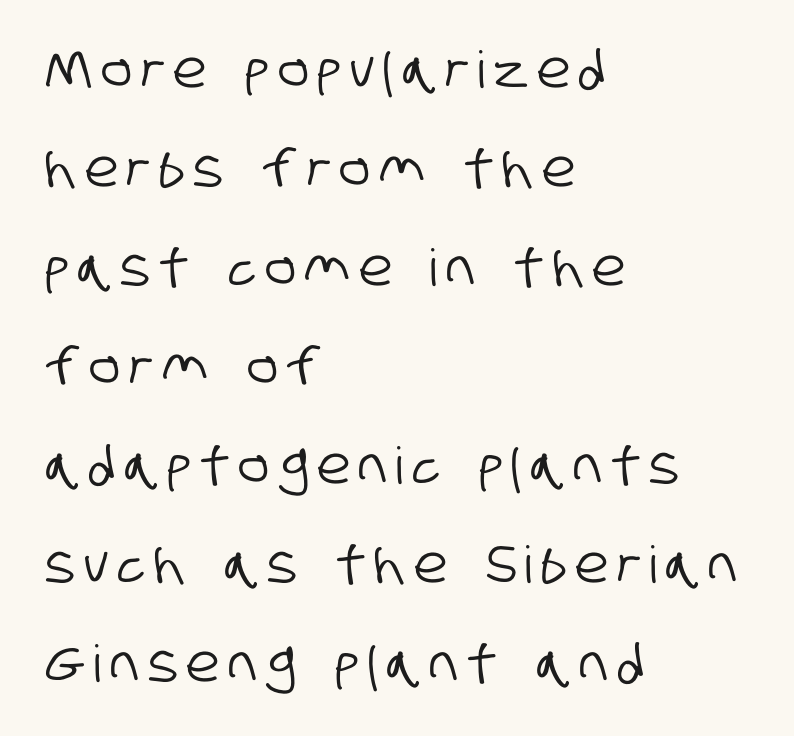
{"serif": "no", "width": "condensed", "stroke_contrast": "low", "x_height": "large", "monospaced": "no", "underline": "no", "align": "left", "line_spacing": "loose", "line_spacing_ratio": 1.94, "glyph_px": 51}
